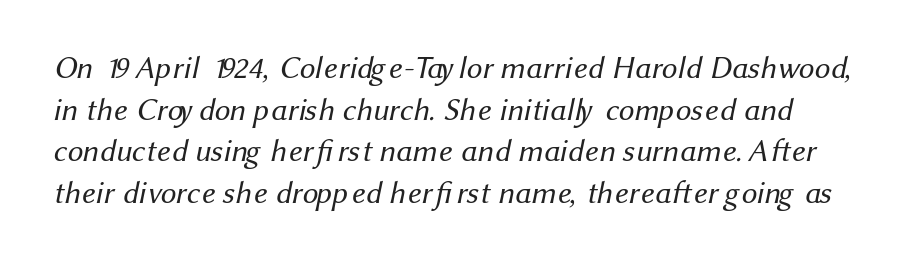
The image shows 31 px regular-weight sans-serif type; set normal line spacing (1.34x), normal letter spacing, not underlined; medium stroke contrast and a medium x-height.
